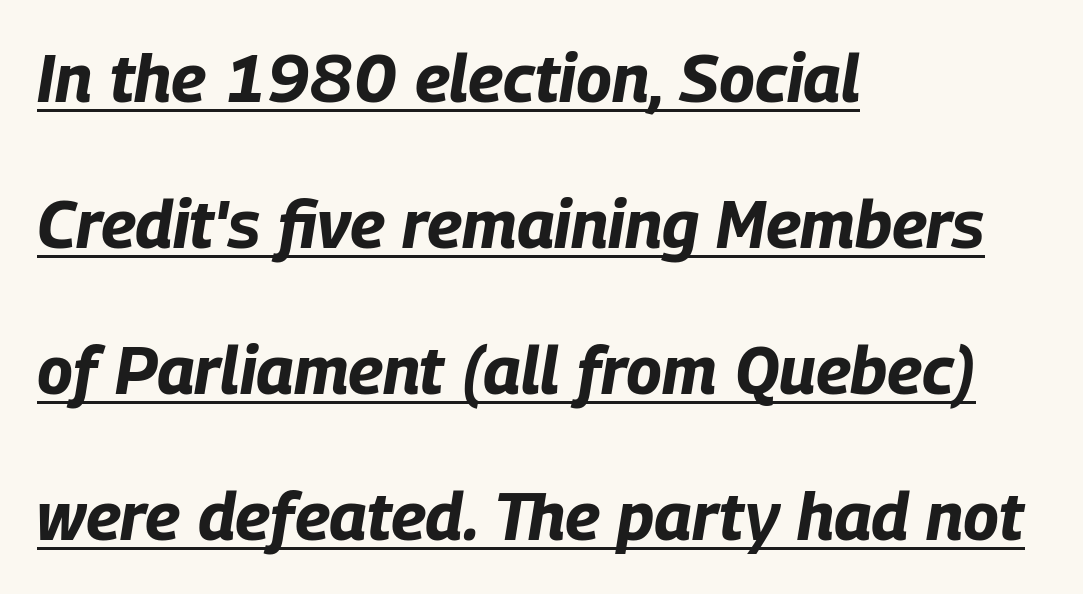
The image shows 67 px bold, condensed type, italic (leaning right); set left-aligned, loose line spacing (2.18x), normal letter spacing, underlined; low stroke contrast and a large x-height.
